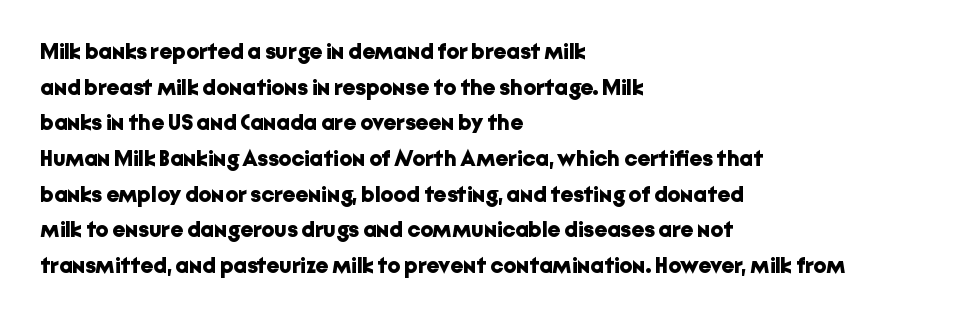
Q: Is the text bold? A: Yes.
Q: Is the text italic (slanted)? A: No, it is upright.
Q: Is the text underlined? A: No.
Q: How is the paragraph aligned? A: Left-aligned.
Q: Is the spacing between letters normal or unusually wide? A: Normal.
Q: Is the spacing between lines tight, normal or loose? A: Normal.
